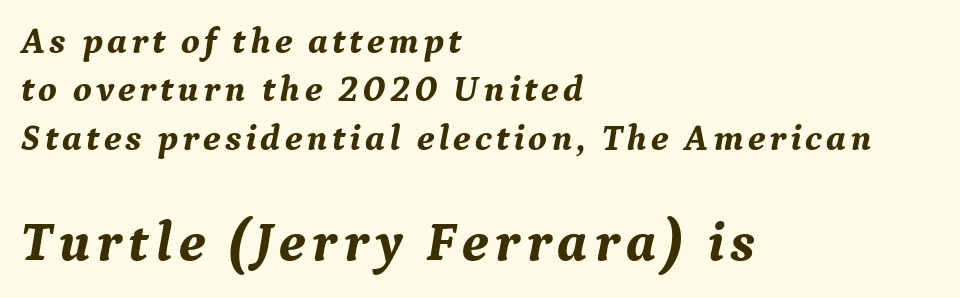
Observe the serifs anchoring each vertical stroke in this sample. A student would notice the bottom passage is typeset larger than what precedes it. The font's italic variant was chosen for this text. Descenders are the only things crossing below the line. Varying glyph widths throughout — classic text-font behaviour. Strong, thick strokes mark this as bold type.
